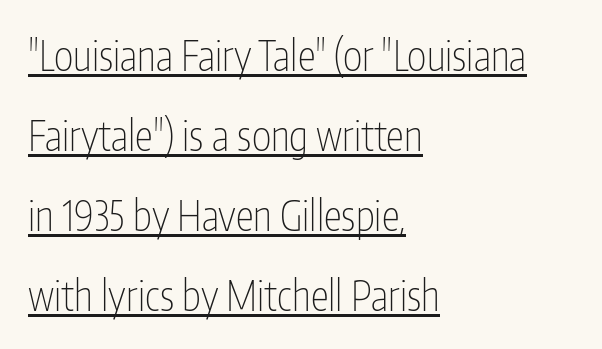
Notice how a bar underscores the lettering throughout. Between one letter and the next there's only the usual sliver of space. The rendering uses a large line-height, opening up the rows. Stems here are at most as thick as an everyday book face. These lines are composed in type without serifs. This sample has the flowing, uneven cadence of proportional lettering.
